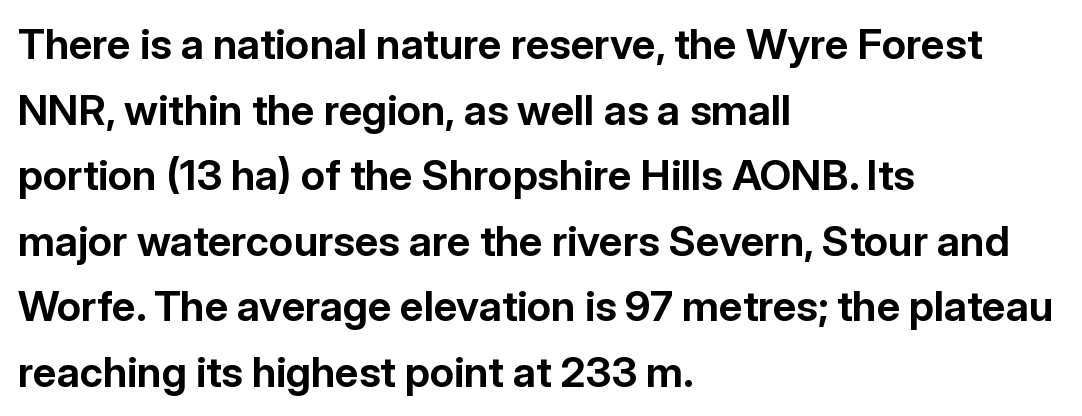
{"serif": "no", "italic": "no", "bold": "yes", "weight": "bold", "width": "normal", "stroke_contrast": "low", "x_height": "medium", "monospaced": "no", "underline": "no", "align": "left", "line_spacing": "normal", "line_spacing_ratio": 1.56, "letter_spacing": "normal", "letter_spacing_em": 0.0, "glyph_px": 42}
